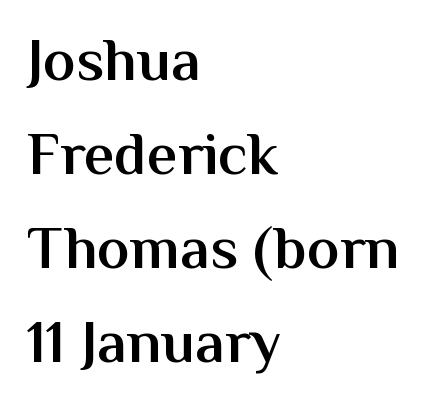
The type family on display is of the sans-serif kind. Left-aligned paragraph, ragged on the right. On the weight axis this lands at semibold, roughly 600. You could not count columns in this text — the font is proportionally spaced. A typesetter would mark this as roman, not italic. Vertical spacing — default.
